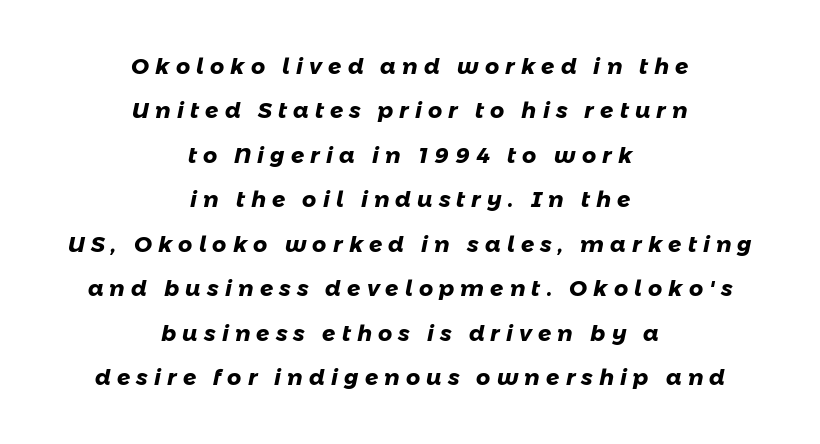
Q: Is the text bold? A: Yes.
Q: Is the text underlined? A: No.
Q: How is the paragraph aligned? A: Centered.
Q: Is the spacing between letters normal or unusually wide? A: Unusually wide.
Q: Is the spacing between lines tight, normal or loose? A: Loose.
